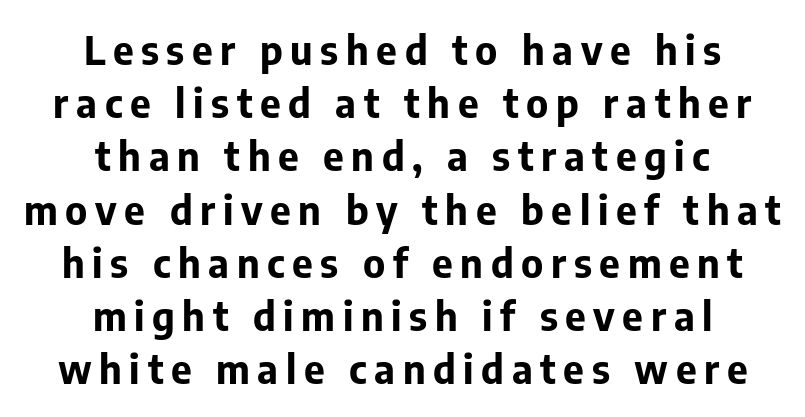
{"serif": "no", "italic": "no", "bold": "yes", "weight": "bold", "width": "normal", "stroke_contrast": "low", "x_height": "medium", "monospaced": "no", "underline": "no", "align": "center", "line_spacing": "normal", "line_spacing_ratio": 1.33, "glyph_px": 40}
